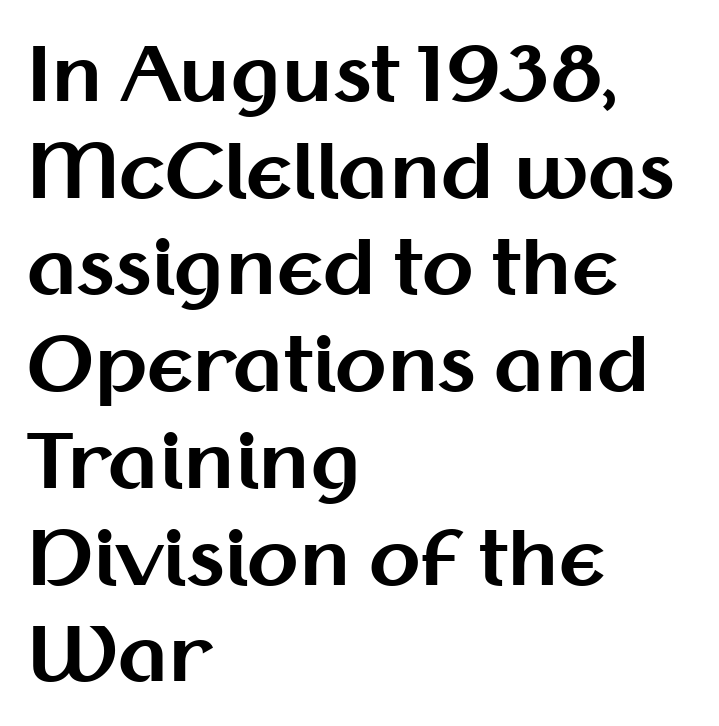
{"serif": "no", "italic": "no", "bold": "yes", "weight": "bold", "width": "normal", "stroke_contrast": "medium", "x_height": "medium", "monospaced": "no", "underline": "no", "align": "left", "line_spacing": "normal", "line_spacing_ratio": 1.29, "letter_spacing": "normal", "letter_spacing_em": 0.0, "glyph_px": 75}
